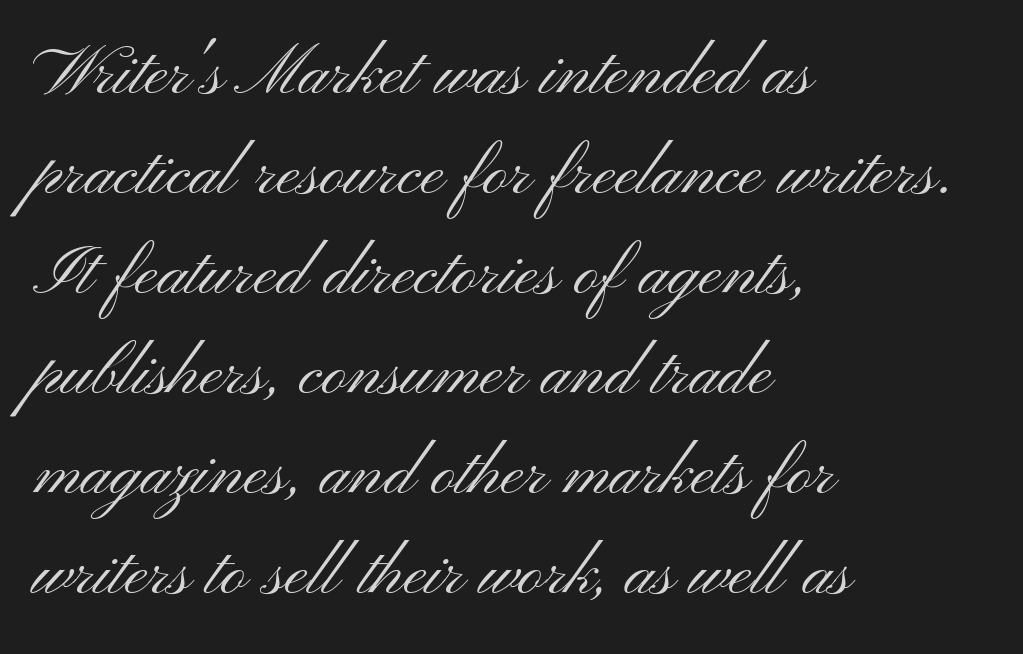
{"serif": "no", "bold": "no", "weight": "light", "width": "wide", "stroke_contrast": "medium", "x_height": "small", "monospaced": "no", "underline": "no", "align": "left", "line_spacing": "normal", "line_spacing_ratio": 1.45, "letter_spacing": "normal", "letter_spacing_em": 0.0, "glyph_px": 69}
